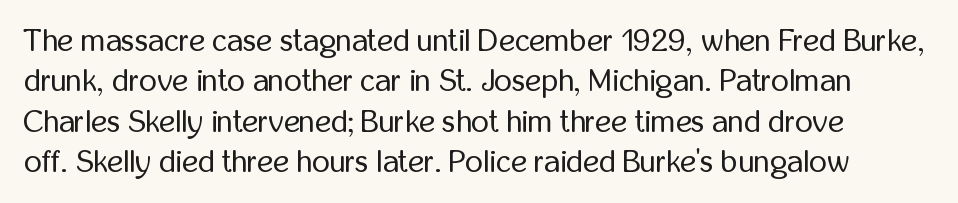
{"serif": "no", "italic": "no", "bold": "no", "weight": "regular", "width": "condensed", "stroke_contrast": "low", "x_height": "medium", "monospaced": "no", "underline": "no", "line_spacing": "normal", "line_spacing_ratio": 1.3, "letter_spacing": "normal", "letter_spacing_em": 0.0, "glyph_px": 31}
